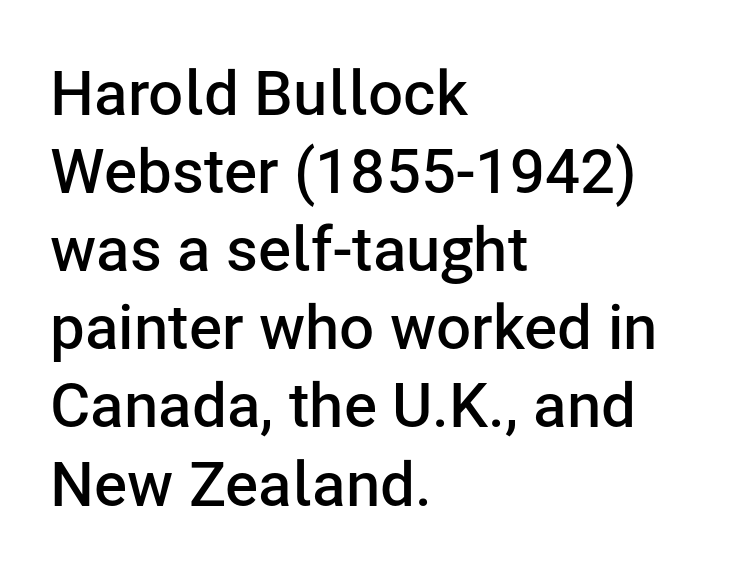
{"serif": "no", "italic": "no", "bold": "semi", "weight": "semibold", "width": "normal", "stroke_contrast": "low", "x_height": "medium", "monospaced": "no", "underline": "no", "align": "left", "line_spacing": "normal", "line_spacing_ratio": 1.26, "letter_spacing": "normal", "letter_spacing_em": 0.0, "glyph_px": 62}
